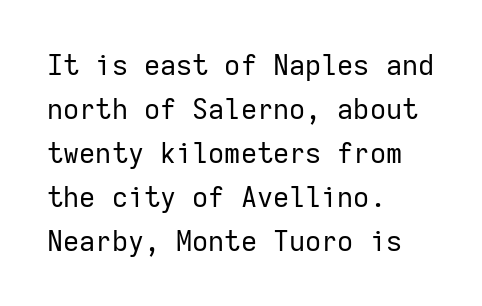
The image shows 28 px regular-weight sans-serif type, upright, monospaced; set left-aligned, normal line spacing (1.57x), normal letter spacing, not underlined; low stroke contrast and a medium x-height.
